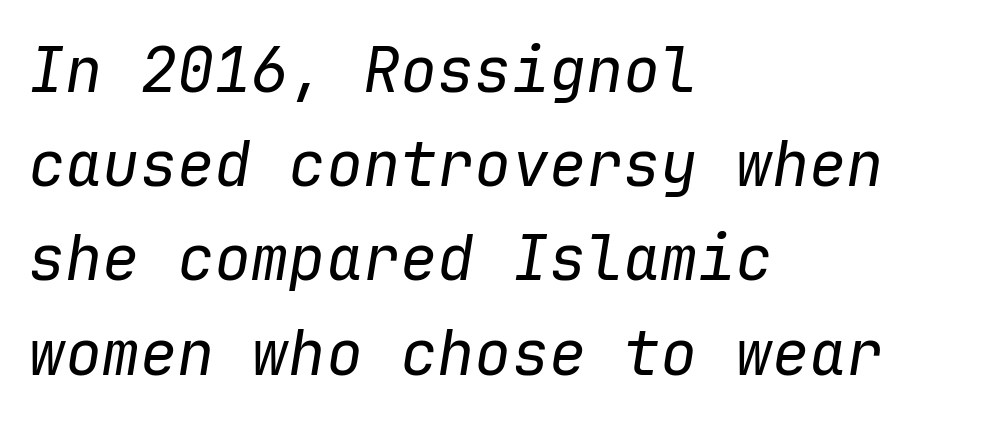
Q: Is the text bold? A: No.
Q: Is the text italic (slanted)? A: Yes, it leans right by about 9 degrees.
Q: Is the text underlined? A: No.
Q: How is the paragraph aligned? A: Left-aligned.
Q: Is the spacing between letters normal or unusually wide? A: Normal.
Q: Is the spacing between lines tight, normal or loose? A: Normal.
Q: Width (condensed, normal, or wide)? A: Normal.
Q: Stroke contrast? A: Low.
Q: x-height? A: Medium.
Q: Monospaced? A: Yes.
